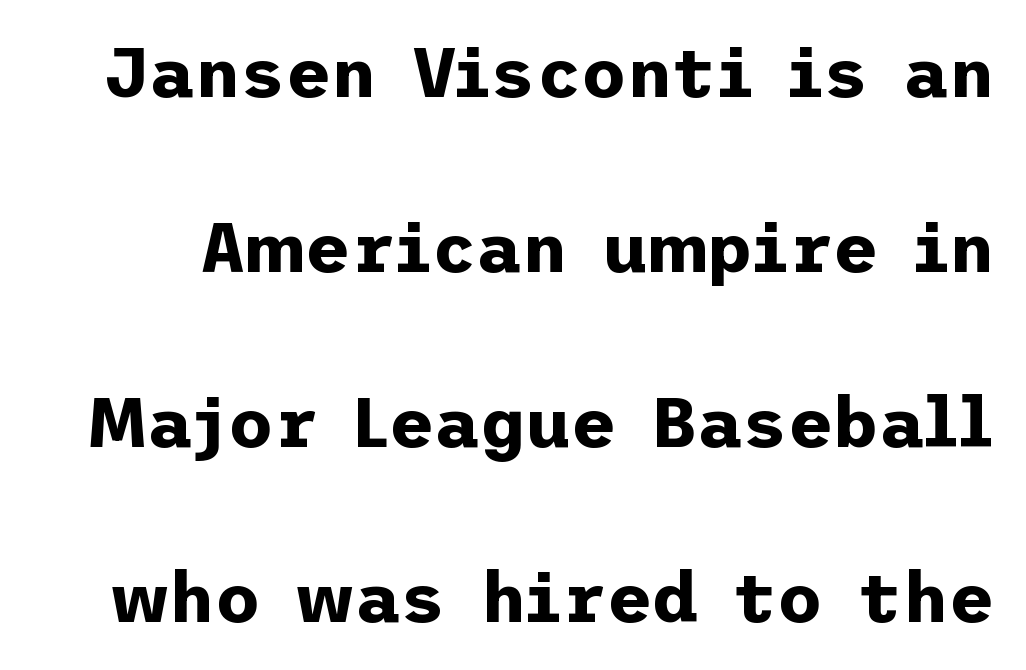
The image shows 70 px bold sans-serif type, upright; set loose line spacing (2.5x), normal letter spacing, not underlined; low stroke contrast and a medium x-height.
